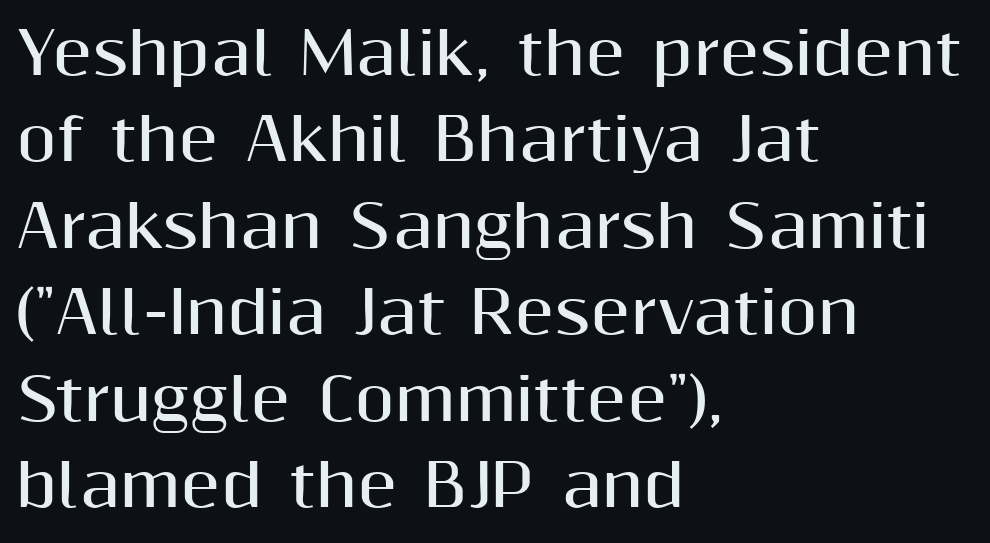
Q: Is the text bold? A: Yes.
Q: Is the text italic (slanted)? A: No, it is upright.
Q: Is the typeface a serif or a sans-serif typeface? A: Sans-serif.
Q: Is the text underlined? A: No.
Q: How is the paragraph aligned? A: Left-aligned.
Q: Is the spacing between letters normal or unusually wide? A: Normal.
Q: Is the spacing between lines tight, normal or loose? A: Normal.
Q: Width (condensed, normal, or wide)? A: Normal.
Q: Stroke contrast? A: Medium.
Q: x-height? A: Medium.
Q: Monospaced? A: No.
